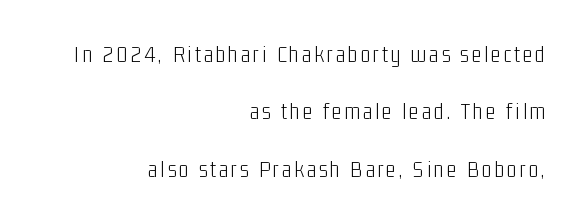
{"italic": "no", "bold": "no", "underline": "no", "align": "right", "line_spacing": "loose", "line_spacing_ratio": 2.5, "glyph_px": 23}
